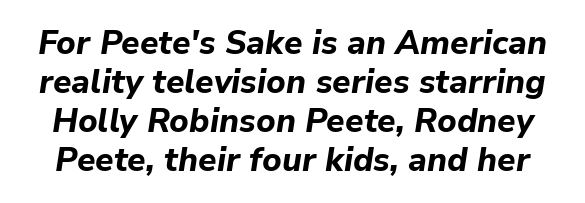
On the weight axis this lands at bold, roughly 700. The glyphs are unaccompanied by any horizontal stroke below them. Varying glyph widths throughout — classic text-font behaviour. When letters slant like this, we call the style italic. This sample uses plain, unmodified letter spacing.
